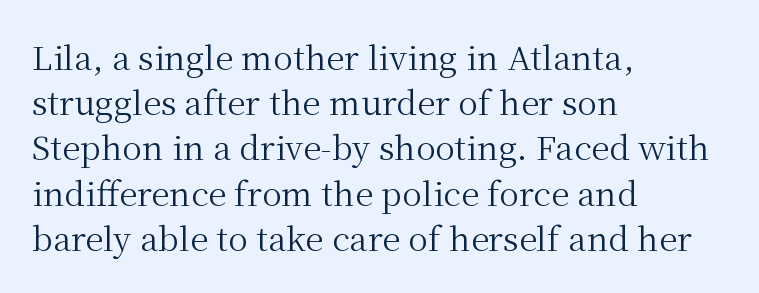
{"serif": "yes", "italic": "no", "bold": "no", "weight": "regular", "width": "normal", "stroke_contrast": "medium", "x_height": "medium", "monospaced": "no", "underline": "no", "align": "left", "line_spacing": "normal", "line_spacing_ratio": 1.37, "letter_spacing": "normal", "letter_spacing_em": 0.0, "glyph_px": 33}
